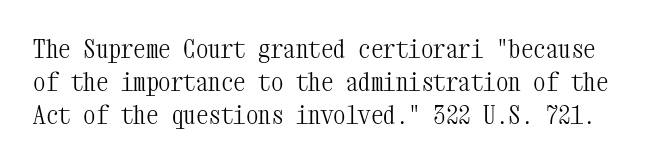
The letters sit at their default tracking, neither squeezed nor spread. Only glyphs here, with clear space below each row. The lettering holds an erect, upright posture throughout. Heaviness? Minimal to ordinary, like unemphasized prose.
